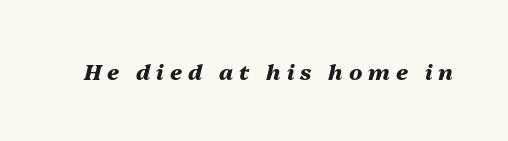
{"italic": "yes", "lean": "right", "slant_degrees": 13, "bold": "yes", "underline": "no", "letter_spacing": "wide", "letter_spacing_em": 0.27, "glyph_px": 22}
